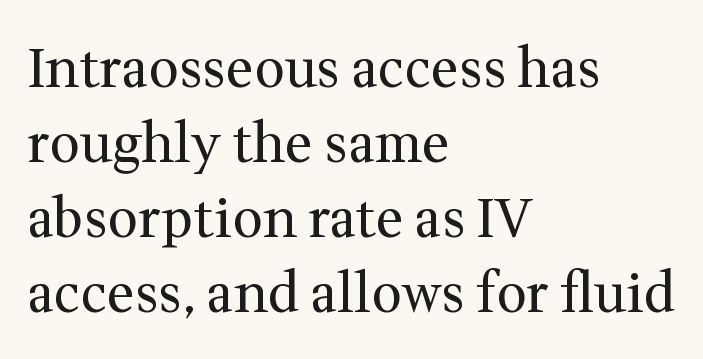
Q: Is the text bold? A: No.
Q: Is the text italic (slanted)? A: No, it is upright.
Q: Is the typeface a serif or a sans-serif typeface? A: Serif.
Q: Is the text underlined? A: No.
Q: How is the paragraph aligned? A: Left-aligned.
Q: Is the spacing between letters normal or unusually wide? A: Normal.
Q: Is the spacing between lines tight, normal or loose? A: Normal.
Q: Width (condensed, normal, or wide)? A: Normal.
Q: Stroke contrast? A: Medium.
Q: x-height? A: Medium.
Q: Monospaced? A: No.
